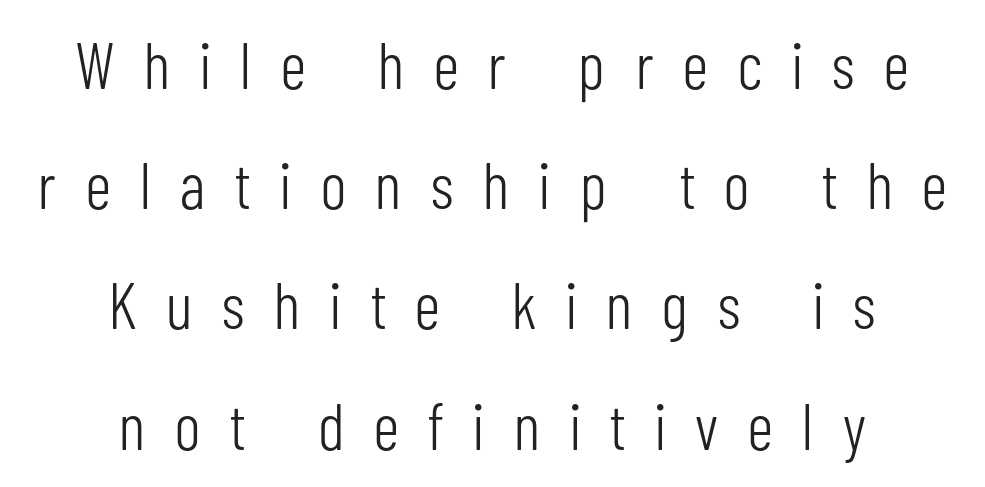
Q: Is the text bold? A: No.
Q: Is the text italic (slanted)? A: No, it is upright.
Q: Is the typeface a serif or a sans-serif typeface? A: Sans-serif.
Q: Is the text underlined? A: No.
Q: How is the paragraph aligned? A: Centered.
Q: Is the spacing between letters normal or unusually wide? A: Unusually wide.
Q: Width (condensed, normal, or wide)? A: Condensed.
Q: Stroke contrast? A: Low.
Q: x-height? A: Medium.
Q: Monospaced? A: No.
